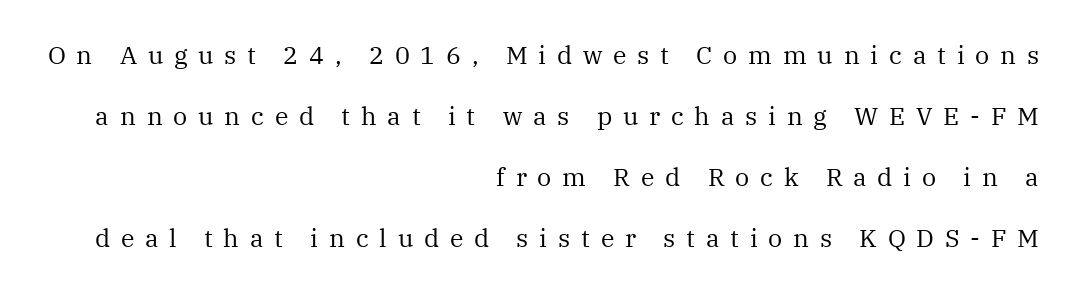
Q: Is the text bold? A: No.
Q: Is the text italic (slanted)? A: No, it is upright.
Q: Is the text underlined? A: No.
Q: How is the paragraph aligned? A: Right-aligned.
Q: Is the spacing between letters normal or unusually wide? A: Unusually wide.
Q: Is the spacing between lines tight, normal or loose? A: Loose.
